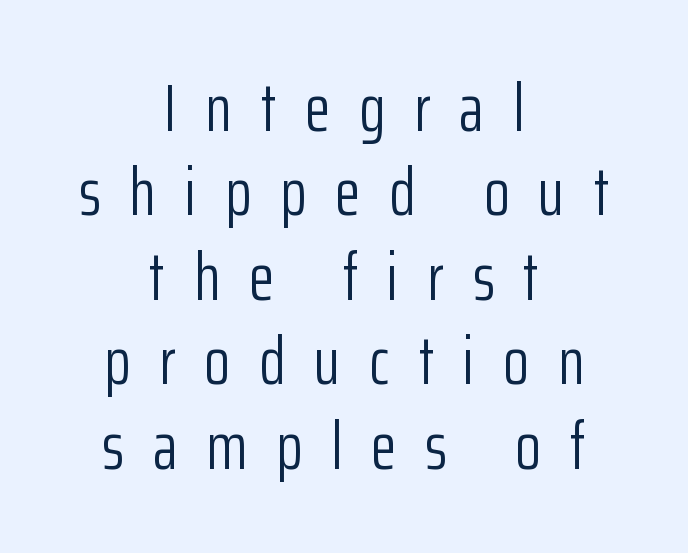
The passage shown is not underscored anywhere. Typographically, this falls in the sans-serif category. Leading matches the norm, producing a regular column. The line texture is sparse and dotted thanks to wide tracking. Neither beginnings nor endings align; midpoints do. No letter is thick-stroked: the sample isn't bold.
